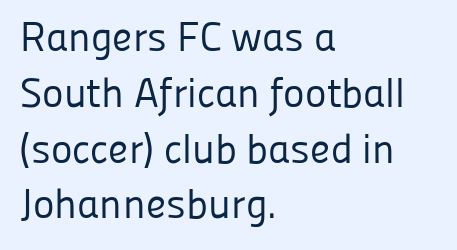
Q: Is the text bold? A: No.
Q: Is the text italic (slanted)? A: No, it is upright.
Q: Is the typeface a serif or a sans-serif typeface? A: Sans-serif.
Q: Is the text underlined? A: No.
Q: How is the paragraph aligned? A: Left-aligned.
Q: Is the spacing between letters normal or unusually wide? A: Normal.
Q: Is the spacing between lines tight, normal or loose? A: Normal.
Q: Width (condensed, normal, or wide)? A: Normal.
Q: Stroke contrast? A: Low.
Q: x-height? A: Medium.
Q: Monospaced? A: No.
